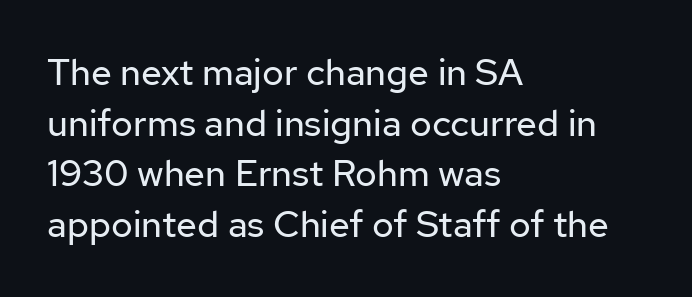
Here the designer chose a conventional face with non-uniform glyph widths. No feet cap the strokes, marking this as sans-serif type. These lines keep a tight, regular rhythm from letter to letter. The area under the type is left untouched. Layout note: lines flush left. The lettering stays uniformly vertical, giving the passage a roman look.
